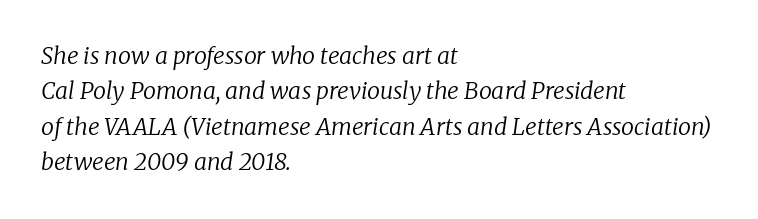
Q: Is the text bold? A: No.
Q: Is the text italic (slanted)? A: Yes, it leans right by about 8 degrees.
Q: Is the text underlined? A: No.
Q: How is the paragraph aligned? A: Left-aligned.
Q: Is the spacing between letters normal or unusually wide? A: Normal.
Q: Is the spacing between lines tight, normal or loose? A: Normal.
